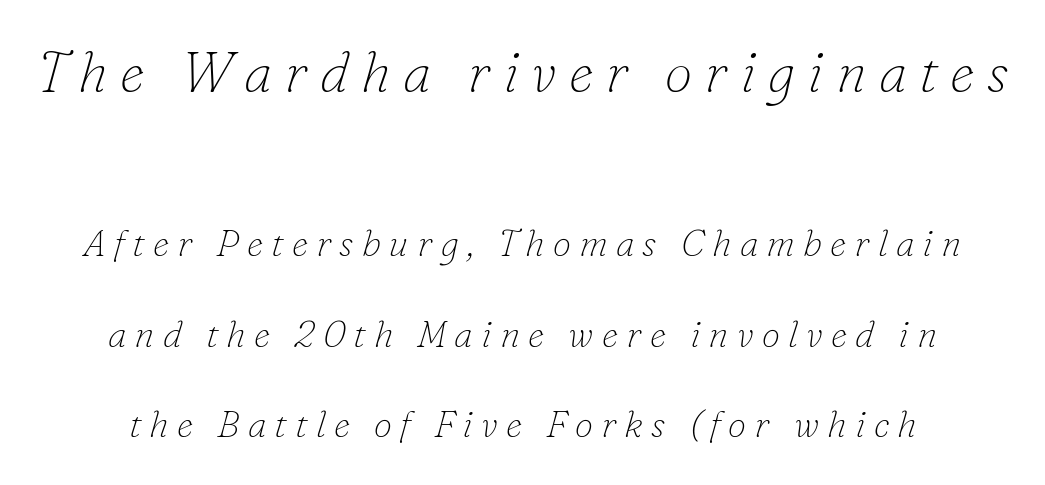
The image shows 56 px thin serif type, italic (leaning right); set loose line spacing (2.45x), unusually wide letter spacing (+0.22 em), not underlined; the first (top) block is 1.51x larger; low stroke contrast and a small x-height.
